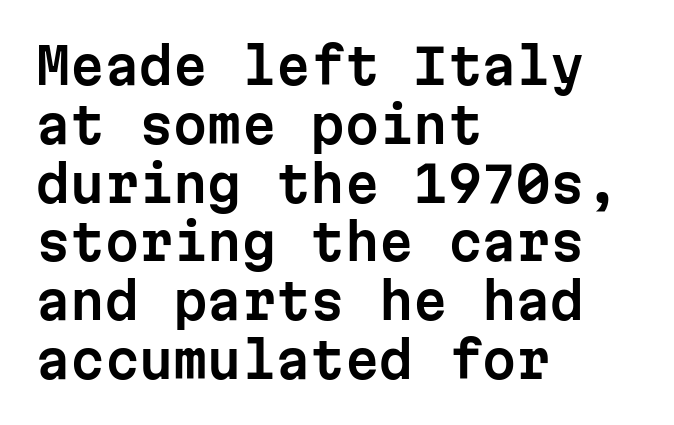
{"serif": "no", "italic": "no", "width": "normal", "stroke_contrast": "low", "x_height": "medium", "monospaced": "yes", "underline": "no", "align": "left", "line_spacing_ratio": 1.2, "letter_spacing": "normal", "letter_spacing_em": 0.0, "glyph_px": 49}
